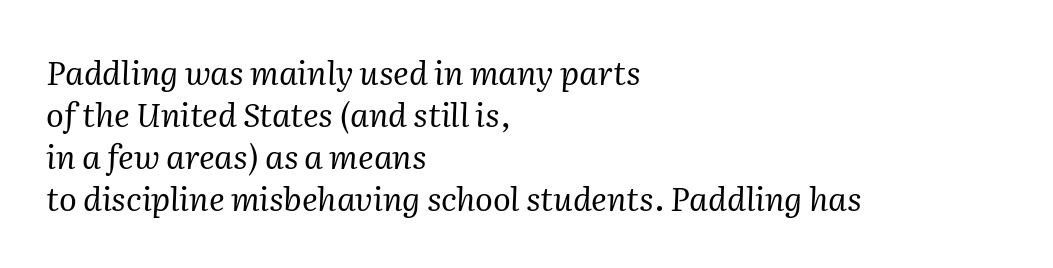
The image shows 33 px regular-weight serif type, italic (leaning right); set left-aligned, normal line spacing (1.27x), normal letter spacing, not underlined; medium stroke contrast and a medium x-height.
